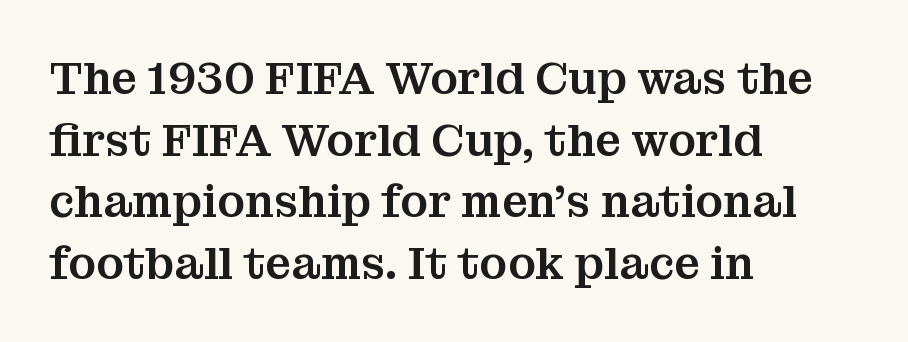
{"serif": "yes", "italic": "no", "width": "normal", "stroke_contrast": "medium", "x_height": "medium", "monospaced": "no", "underline": "no", "align": "left", "line_spacing": "normal", "line_spacing_ratio": 1.37, "letter_spacing": "normal", "letter_spacing_em": 0.0, "glyph_px": 45}
